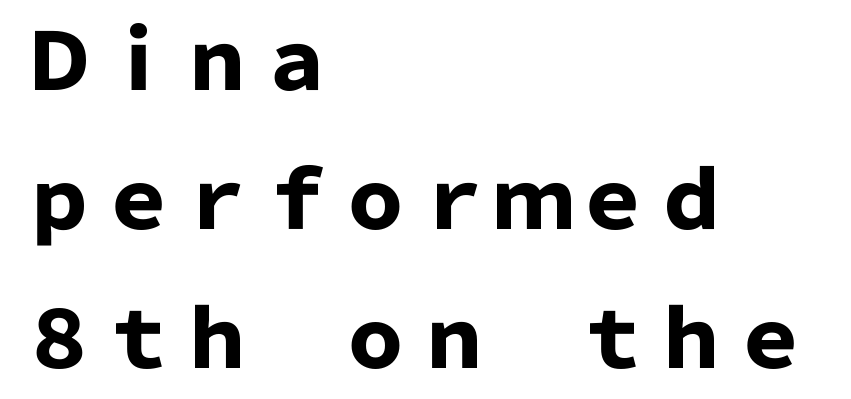
Do the letters lean? They stand straight. This rendering features lettering with no underline. You could call the tracking neutral — neither tight nor loose. Weight: bold. The font family rendered here belongs to the sans-serif group. A typesetter would call this proportional, since set widths differ per character.
